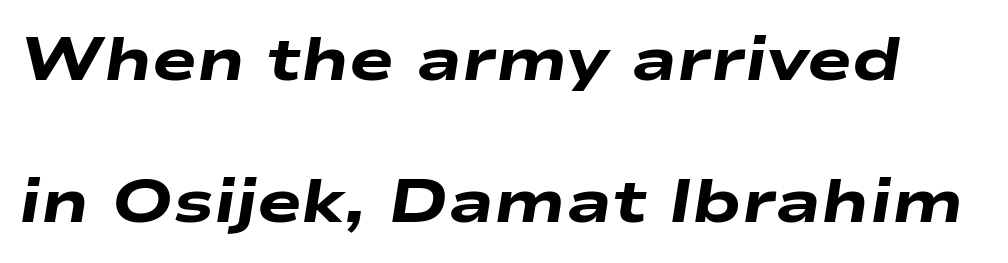
Q: Is the text bold? A: Yes.
Q: Is the text italic (slanted)? A: Yes, it leans right by about 9 degrees.
Q: Is the text underlined? A: No.
Q: Is the spacing between letters normal or unusually wide? A: Normal.
Q: Is the spacing between lines tight, normal or loose? A: Loose.
Q: Width (condensed, normal, or wide)? A: Wide.
Q: Stroke contrast? A: Low.
Q: x-height? A: Medium.
Q: Monospaced? A: No.
